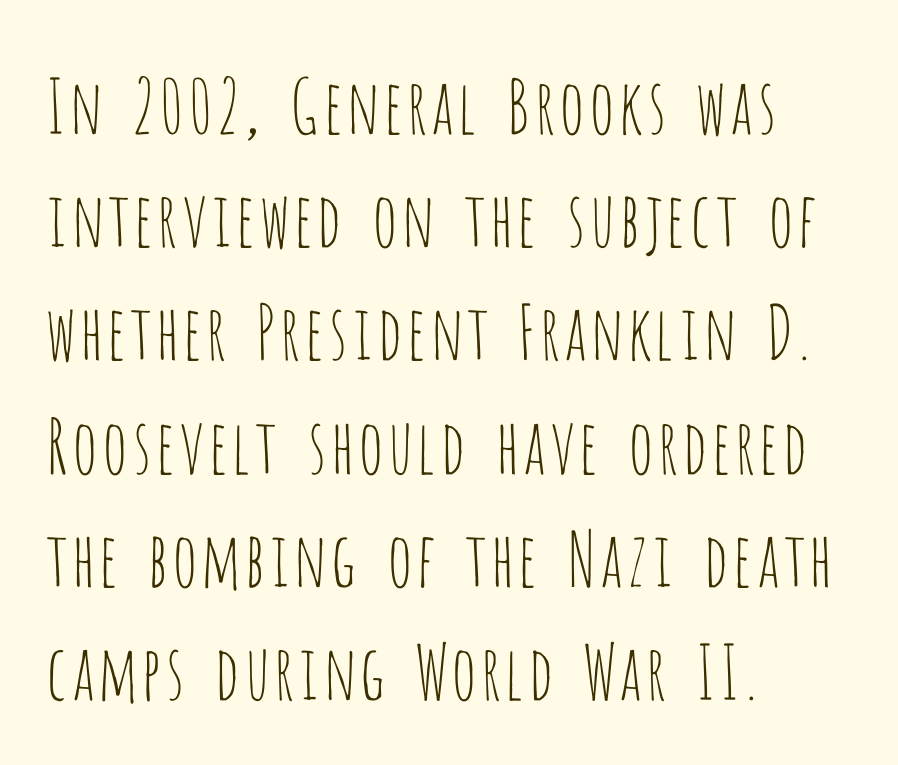
The image shows 75 px thin, condensed sans-serif type, upright; set left-aligned, normal line spacing (1.51x), normal letter spacing, not underlined; low stroke contrast and a large x-height.
